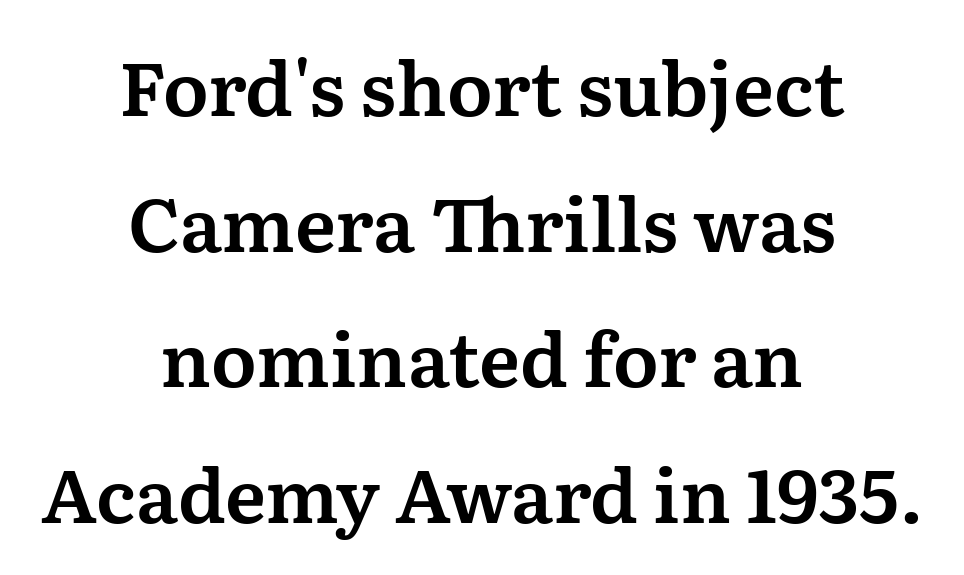
{"serif": "yes", "italic": "no", "width": "normal", "stroke_contrast": "medium", "x_height": "medium", "monospaced": "no", "underline": "no", "align": "center", "line_spacing_ratio": 1.81, "letter_spacing": "normal", "letter_spacing_em": 0.0, "glyph_px": 75}
